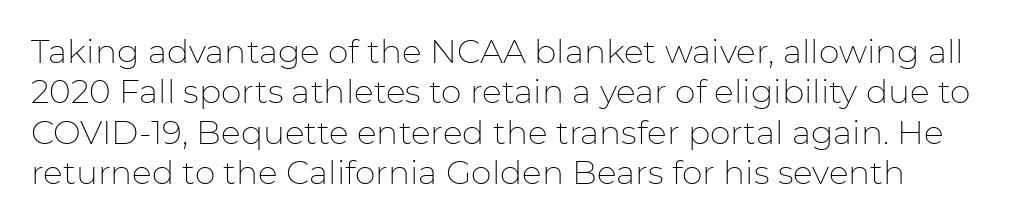
The image shows 33 px thin sans-serif type, upright; set line spacing 1.22x, normal letter spacing, not underlined; low stroke contrast and a medium x-height.
